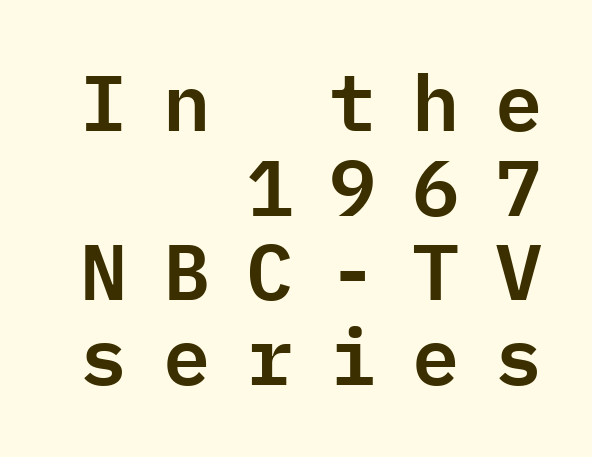
Q: Is the text italic (slanted)? A: No, it is upright.
Q: Is the typeface a serif or a sans-serif typeface? A: Sans-serif.
Q: Is the text underlined? A: No.
Q: How is the paragraph aligned? A: Right-aligned.
Q: Is the spacing between letters normal or unusually wide? A: Unusually wide.
Q: Is the spacing between lines tight, normal or loose? A: Tight.
Q: Width (condensed, normal, or wide)? A: Normal.
Q: Stroke contrast? A: Low.
Q: x-height? A: Medium.
Q: Monospaced? A: Yes.
